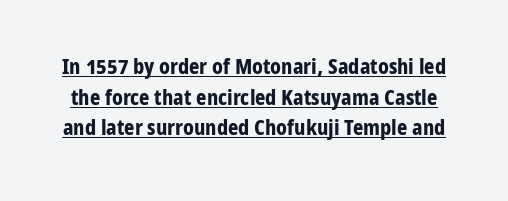
The image shows 22 px bold type, upright; set normal line spacing (1.39x), normal letter spacing, underlined.
